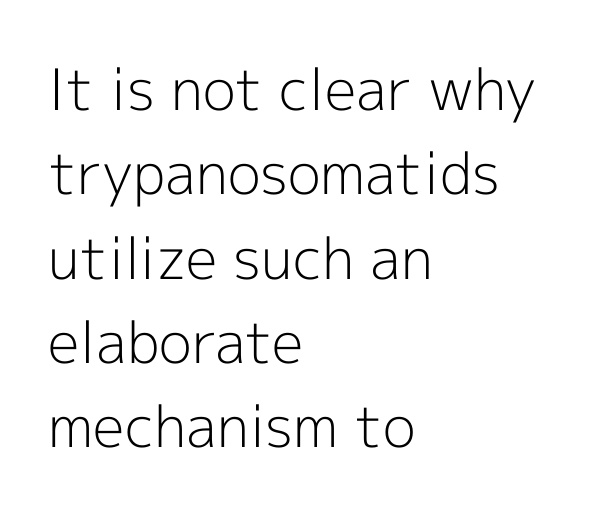
{"serif": "no", "italic": "no", "bold": "no", "weight": "light", "width": "normal", "x_height": "medium", "monospaced": "no", "underline": "no", "align": "left", "line_spacing": "normal", "line_spacing_ratio": 1.48, "letter_spacing": "normal", "letter_spacing_em": 0.0, "glyph_px": 57}
